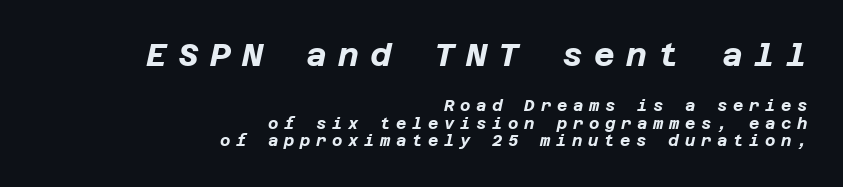
Spacing between characters has been opened up far beyond the box default. Successive baselines arrive quickly, one right under another. Large over small — that's the arrangement of the two blocks here. The typography opts for an oblique posture over an upright one. Look at the stroke-to-counter ratio: heavy, a bold.
